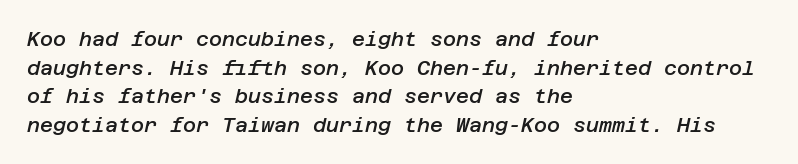
{"italic": "yes", "lean": "right", "slant_degrees": 12, "bold": "semi", "underline": "no", "align": "left", "line_spacing": "normal", "line_spacing_ratio": 1.43, "letter_spacing": "normal", "letter_spacing_em": 0.0, "glyph_px": 20}
